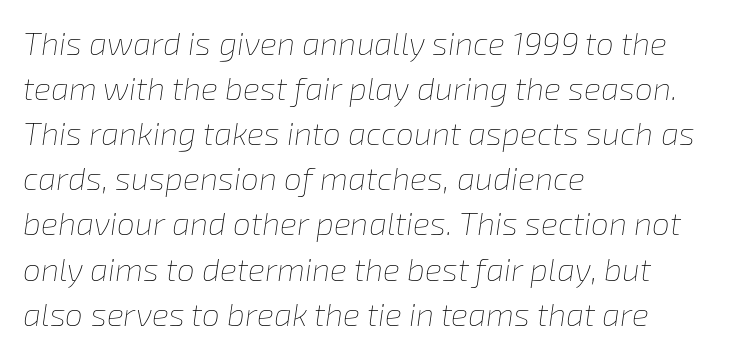
{"italic": "yes", "lean": "right", "slant_degrees": 8, "bold": "no", "weight": "thin", "width": "normal", "stroke_contrast": "low", "x_height": "medium", "monospaced": "no", "underline": "no", "align": "left", "line_spacing": "normal", "line_spacing_ratio": 1.41, "letter_spacing": "normal", "letter_spacing_em": 0.0, "glyph_px": 32}
